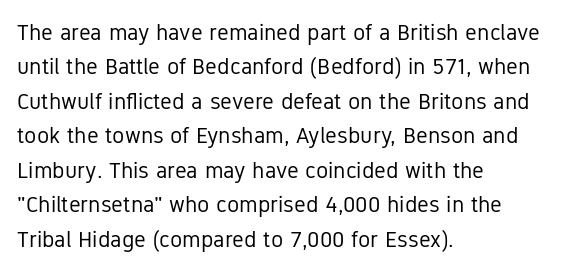
The image shows 23 px text type, upright; set left-aligned, normal line spacing (1.5x), normal letter spacing, not underlined.
